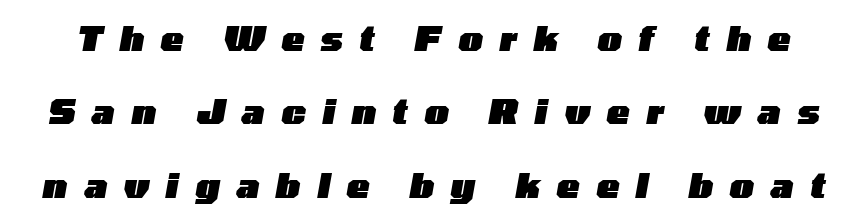
The image shows 34 px heavy, wide type, italic (leaning right); set loose line spacing (2.16x), unusually wide letter spacing (+0.49 em), not underlined; low stroke contrast and a medium x-height.
